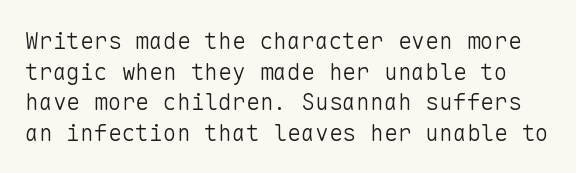
Rule under the text: the space is simply empty. A normal amount of white space separates one row of letters from the next. Stroke thickness stays within the range of a standard reading face or lighter. Characters remain perfectly vertical along every line. Short note: letters normally spaced.
